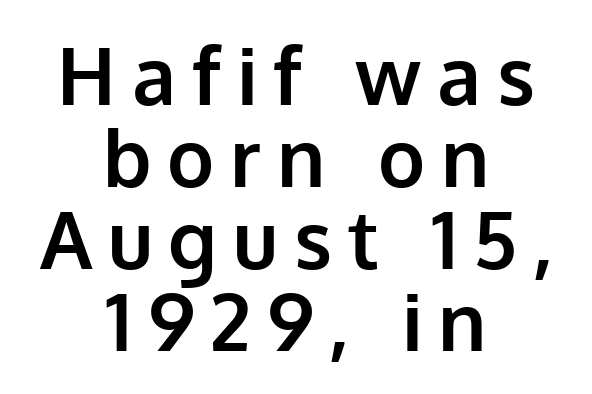
The image shows 79 px bold sans-serif type, upright; set centered, tight line spacing (1.04x), unusually wide letter spacing (+0.2 em), not underlined; low stroke contrast and a medium x-height.
